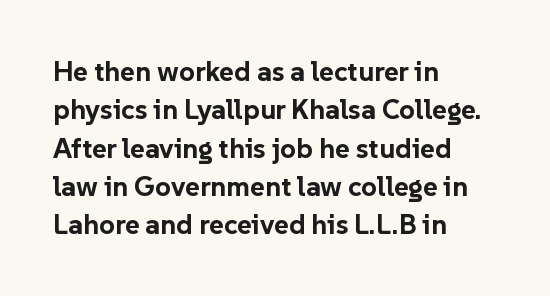
The image shows 28 px bold sans-serif type, upright; set left-aligned, normal line spacing (1.37x), normal letter spacing, not underlined; low stroke contrast and a medium x-height.
